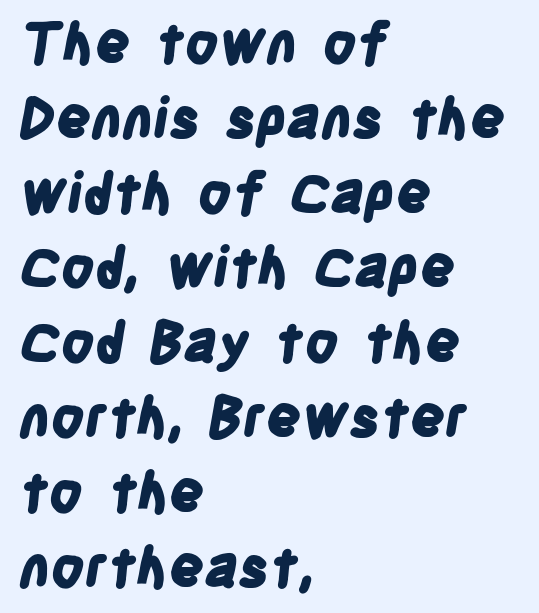
Stroke terminals: plain, sans-serif. This rendering uses left alignment, leaving the right contour irregular. Line spacing here is normal. Honestly, the letter spacing is just normal — you wouldn't notice it. The font is running at its bold setting. Decoration check: the copy has no underline.
